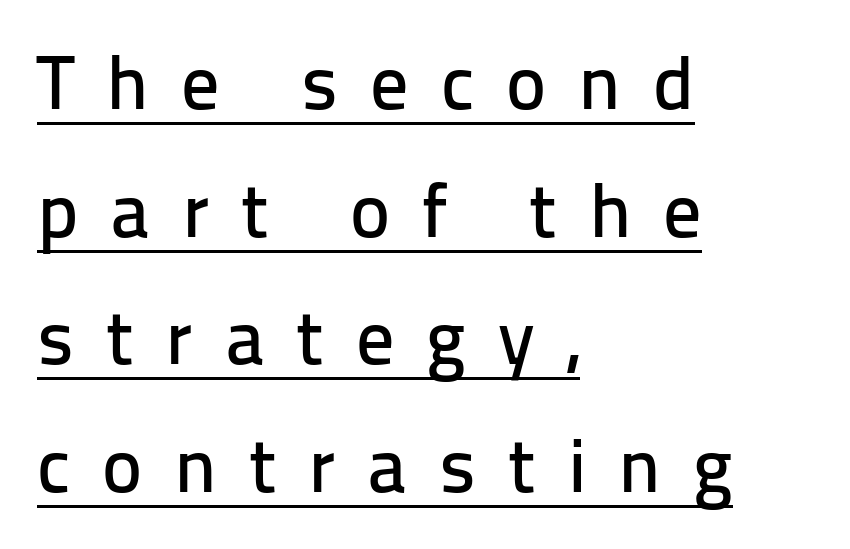
Interline gaps are of average width in this sample. Each line starts at the same left margin while the right side varies. This is sans-serif lettering, the kind often seen on screens and signage. Each line of the rendering has a horizontal stroke beneath the glyphs. Style check: upright.
